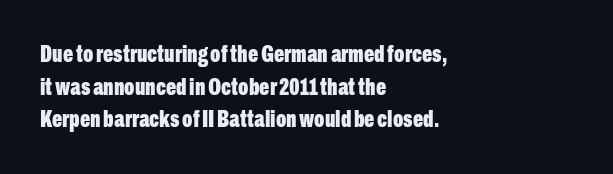
The rendering uses a moderate line-height, typical for paragraphs. The typography opts for an upright posture over an oblique one. Each word holds together tightly as a unit, with standard inter-letter gaps. Left-aligned paragraph, ragged on the right. The sample has been set heavy, in full bold. The string is rendered with underlining switched off.
